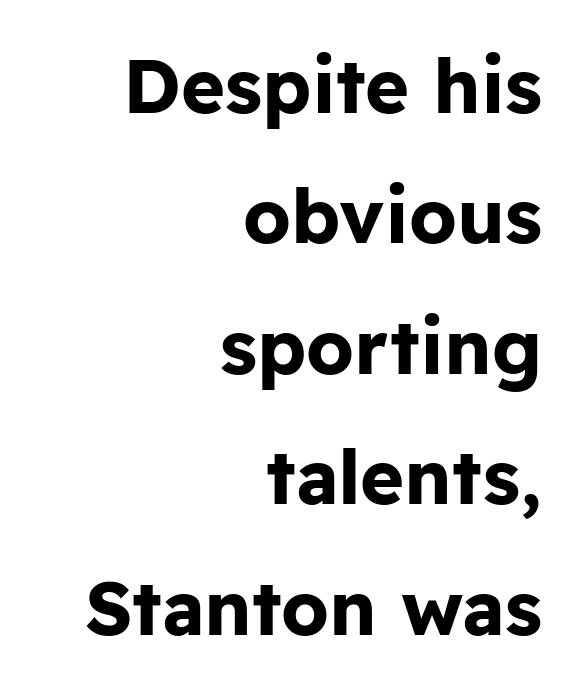
{"serif": "no", "italic": "no", "bold": "yes", "weight": "bold", "width": "normal", "stroke_contrast": "low", "x_height": "medium", "monospaced": "no", "underline": "no", "align": "right", "line_spacing_ratio": 1.74, "letter_spacing": "normal", "letter_spacing_em": 0.0, "glyph_px": 75}
